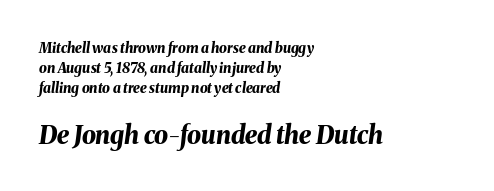
The image shows 25 px bold type, italic (leaning right); set left-aligned, normal line spacing (1.44x), normal letter spacing, not underlined; the second (bottom) block is 1.79x larger.
